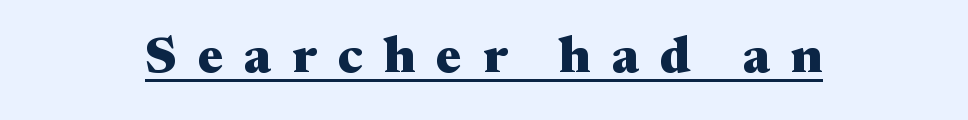
{"serif": "yes", "italic": "no", "bold": "yes", "weight": "heavy", "width": "wide", "stroke_contrast": "medium", "x_height": "medium", "monospaced": "no", "underline": "yes", "letter_spacing": "wide", "letter_spacing_em": 0.41, "glyph_px": 51}
